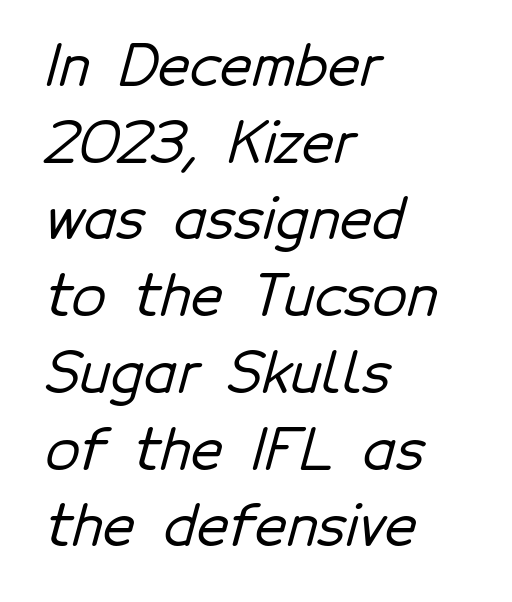
Students, note that the glyphs here touch the page at normal intervals. Note the varied advance widths — an 'i' is clearly narrower than an 'm'. This rendering uses left alignment, leaving the right contour irregular. Clear beneath every line of the passage.
